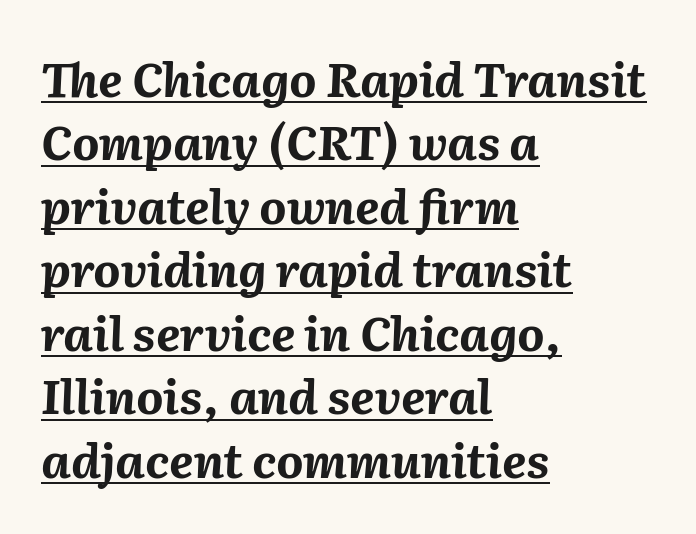
A normal amount of white space separates one row of letters from the next. Nothing unusual about the tracking: characters are spaced as the font intends. You can see a thin bar hugging the bottom of the glyphs. This is heavy type, rendered in bold. Posture: slanted.
